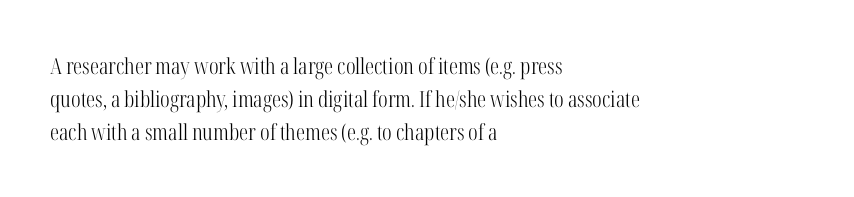
The image shows 22 px text type, upright; set left-aligned, normal line spacing (1.49x), normal letter spacing, not underlined.
